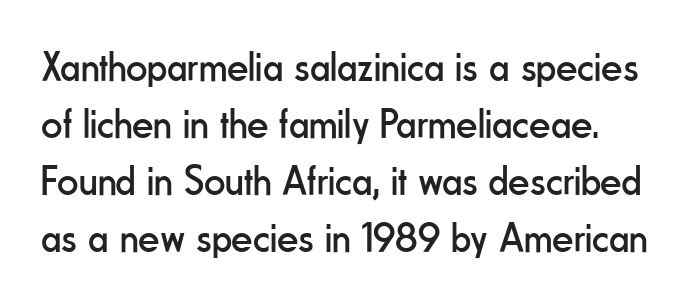
Note the varied advance widths — an 'i' is clearly narrower than an 'm'. Posture: straight, roman, zero tilt. Clear beneath every line of the passage. Rows of type keep a routine distance in the vertical direction.
